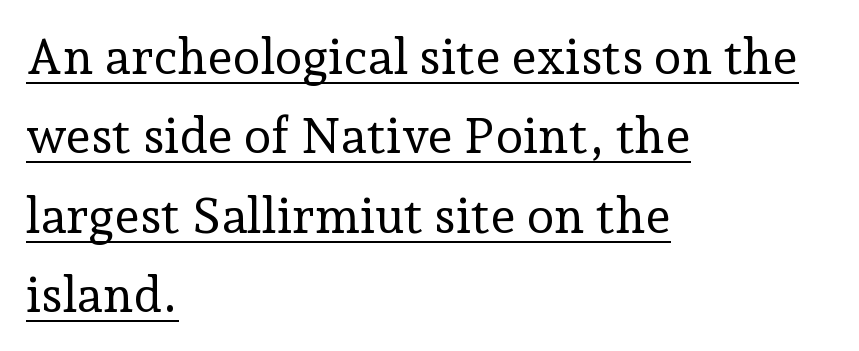
Notice how descenders clear the ascenders below comfortably — that's standard leading. This sample is left-justified, so line endings fall wherever the words run out. Caption: face not bold, strokes unweighted. The type sits square on the baseline with zero lean.
